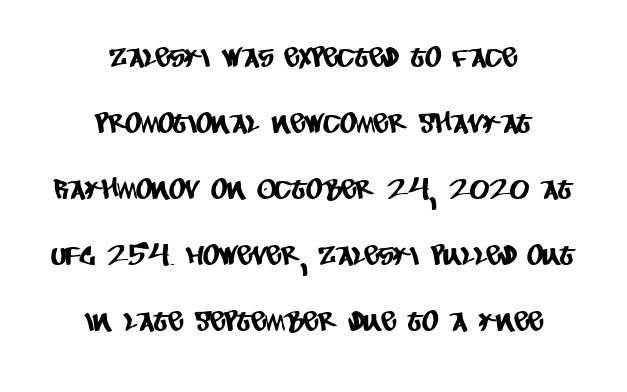
The image shows 28 px condensed sans-serif type; set centered, loose line spacing (2.36x), normal letter spacing, not underlined; low stroke contrast and a large x-height.
